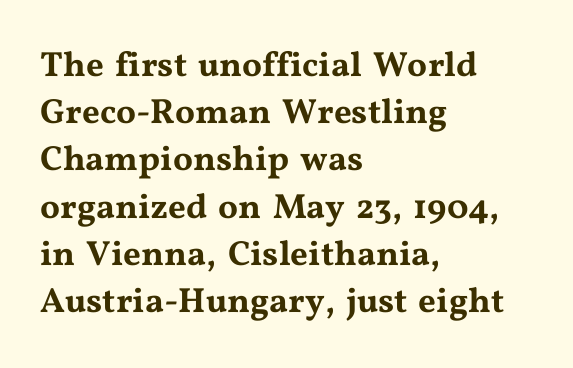
Q: Is the text italic (slanted)? A: No, it is upright.
Q: Is the typeface a serif or a sans-serif typeface? A: Serif.
Q: Is the text underlined? A: No.
Q: How is the paragraph aligned? A: Left-aligned.
Q: Is the spacing between letters normal or unusually wide? A: Normal.
Q: Is the spacing between lines tight, normal or loose? A: Normal.
Q: Width (condensed, normal, or wide)? A: Wide.
Q: Stroke contrast? A: Medium.
Q: x-height? A: Medium.
Q: Monospaced? A: No.
